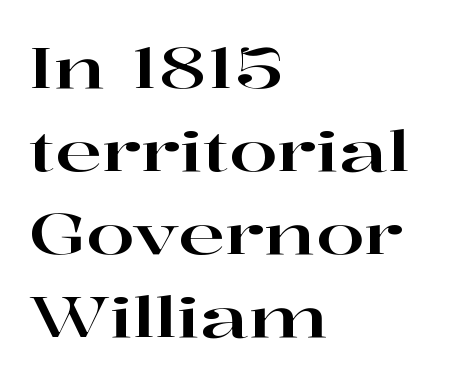
Q: Is the text italic (slanted)? A: No, it is upright.
Q: Is the typeface a serif or a sans-serif typeface? A: Serif.
Q: Is the text underlined? A: No.
Q: How is the paragraph aligned? A: Left-aligned.
Q: Is the spacing between letters normal or unusually wide? A: Normal.
Q: Is the spacing between lines tight, normal or loose? A: Normal.
Q: Width (condensed, normal, or wide)? A: Wide.
Q: Stroke contrast? A: High.
Q: x-height? A: Medium.
Q: Monospaced? A: No.
